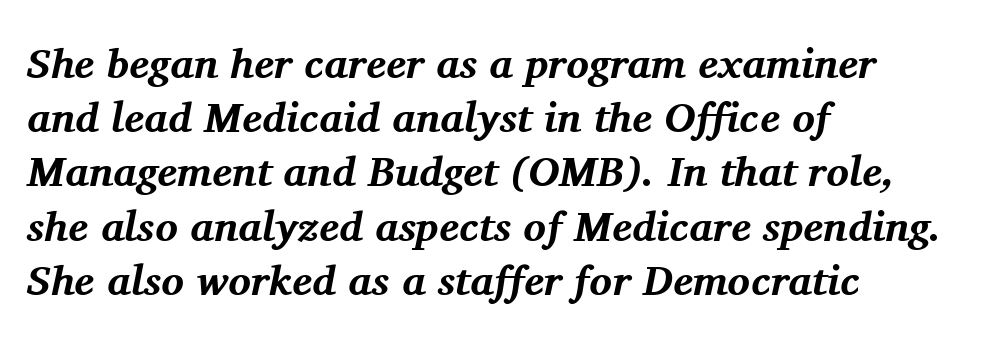
Q: Is the text bold? A: Yes.
Q: Is the text italic (slanted)? A: Yes, it leans right by about 11 degrees.
Q: Is the typeface a serif or a sans-serif typeface? A: Serif.
Q: Is the text underlined? A: No.
Q: How is the paragraph aligned? A: Left-aligned.
Q: Is the spacing between letters normal or unusually wide? A: Normal.
Q: Is the spacing between lines tight, normal or loose? A: Normal.
Q: Width (condensed, normal, or wide)? A: Normal.
Q: Stroke contrast? A: Medium.
Q: x-height? A: Medium.
Q: Monospaced? A: No.
